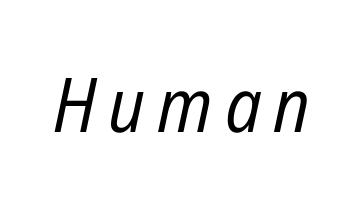
{"italic": "yes", "lean": "right", "slant_degrees": 12, "bold": "no", "weight": "regular", "width": "condensed", "stroke_contrast": "low", "x_height": "medium", "monospaced": "no", "underline": "no", "glyph_px": 75}
